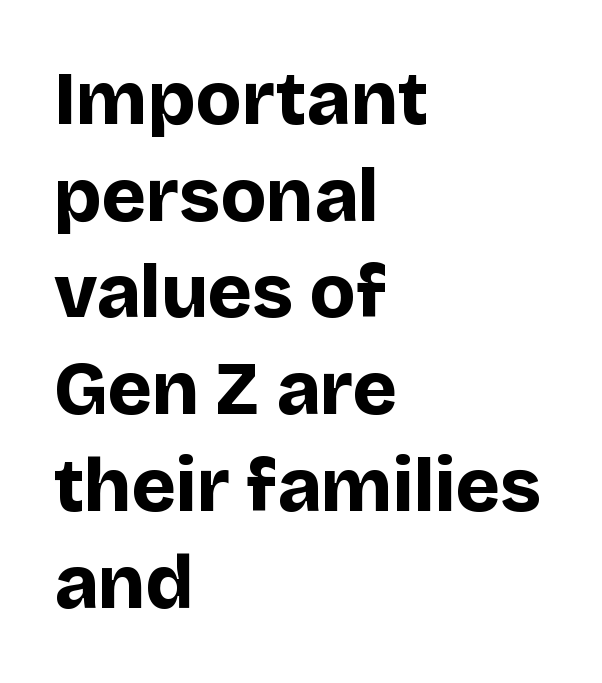
The image shows 75 px bold sans-serif type, upright; set left-aligned, normal line spacing (1.29x), normal letter spacing, not underlined; low stroke contrast and a large x-height.
